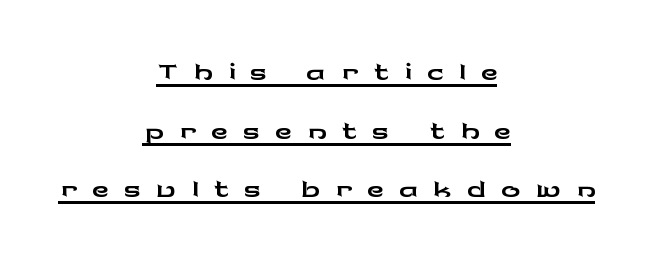
The image shows 47 px wide sans-serif type, upright; set centered, normal line spacing (1.25x), unusually wide letter spacing (+0.32 em), underlined; low stroke contrast and a medium x-height.
